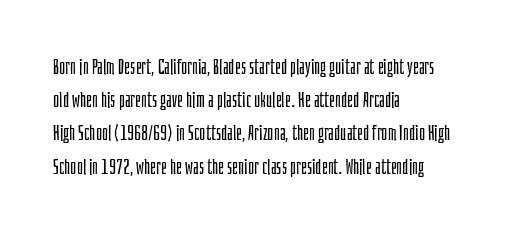
The image shows 21 px text type, upright; set left-aligned, normal line spacing (1.58x), normal letter spacing, not underlined.
